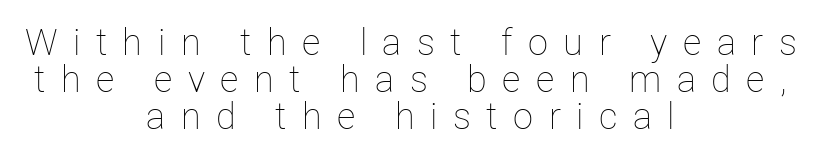
Upright lettering throughout. Is there much room between lines? No — they nearly touch. This reads as an unemphasized weight, regular at the heaviest. The passage is arranged like a title page — every line centered.
